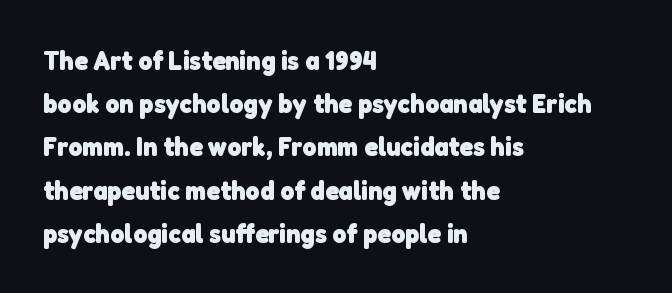
The image shows 27 px bold type; set left-aligned, normal line spacing (1.6x), normal letter spacing, not underlined.
